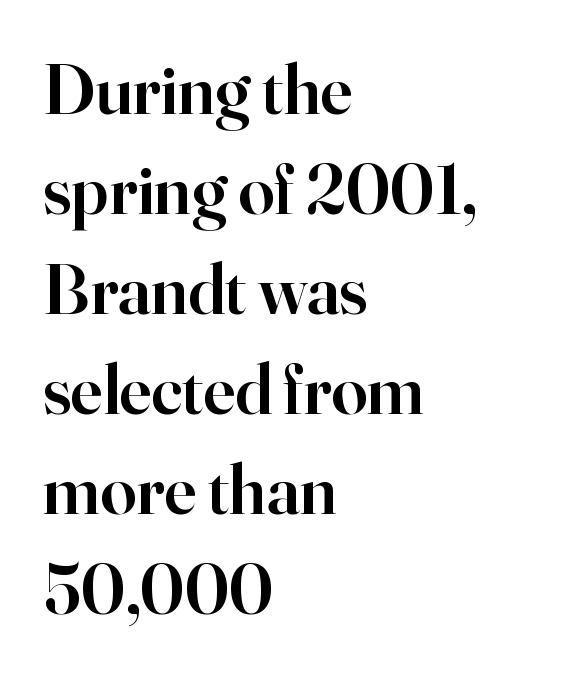
Note: serifs present on the glyphs. A roman cut, with each character standing at attention. These lines are rendered in a variable-pitch font. The line-height multiplier appears to be the usual default. Just letters on the line, the space beneath them empty.
